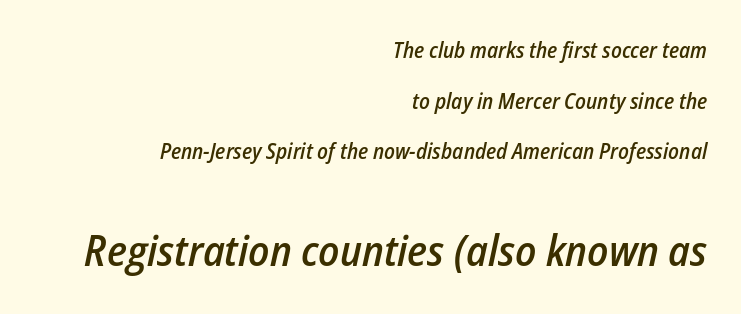
Q: Is the text bold? A: Semi-bold.
Q: Is the text italic (slanted)? A: Yes, it leans right by about 12 degrees.
Q: Is the text underlined? A: No.
Q: How is the paragraph aligned? A: Right-aligned.
Q: Is the spacing between letters normal or unusually wide? A: Normal.
Q: Is the spacing between lines tight, normal or loose? A: Loose.
Q: Which block of text is set in a larger size, the first (top) or the second (bottom)? A: The second (bottom) one.
Q: Width (condensed, normal, or wide)? A: Condensed.
Q: Stroke contrast? A: Low.
Q: x-height? A: Medium.
Q: Monospaced? A: No.
